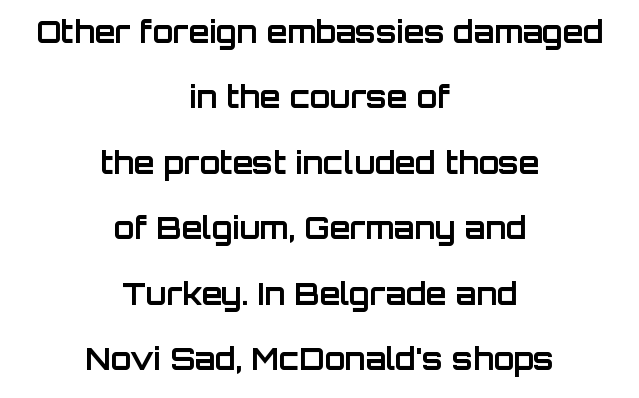
Q: Is the text bold? A: Yes.
Q: Is the text italic (slanted)? A: No, it is upright.
Q: Is the typeface a serif or a sans-serif typeface? A: Sans-serif.
Q: Is the text underlined? A: No.
Q: How is the paragraph aligned? A: Centered.
Q: Is the spacing between letters normal or unusually wide? A: Normal.
Q: Is the spacing between lines tight, normal or loose? A: Loose.
Q: Width (condensed, normal, or wide)? A: Normal.
Q: Stroke contrast? A: Low.
Q: x-height? A: Large.
Q: Monospaced? A: No.
